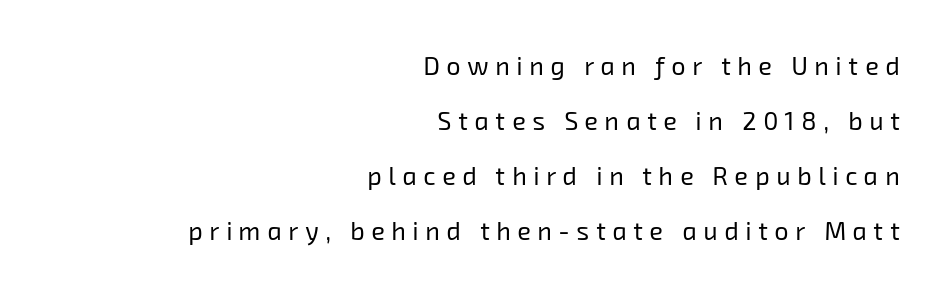
Q: Is the text bold? A: No.
Q: Is the text underlined? A: No.
Q: How is the paragraph aligned? A: Right-aligned.
Q: Is the spacing between letters normal or unusually wide? A: Unusually wide.
Q: Is the spacing between lines tight, normal or loose? A: Loose.
